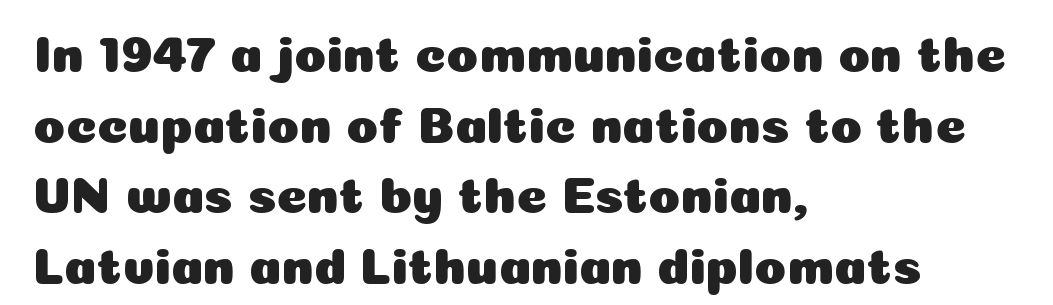
Summary of vertical rhythm: regular, with standard interline spacing. Nope, no serifs anywhere on these letters. Notice how the stems are strictly vertical — no italics here. Horizontal alignment here is leftward, the default for most running prose. Nobody drew a line under any word here.
